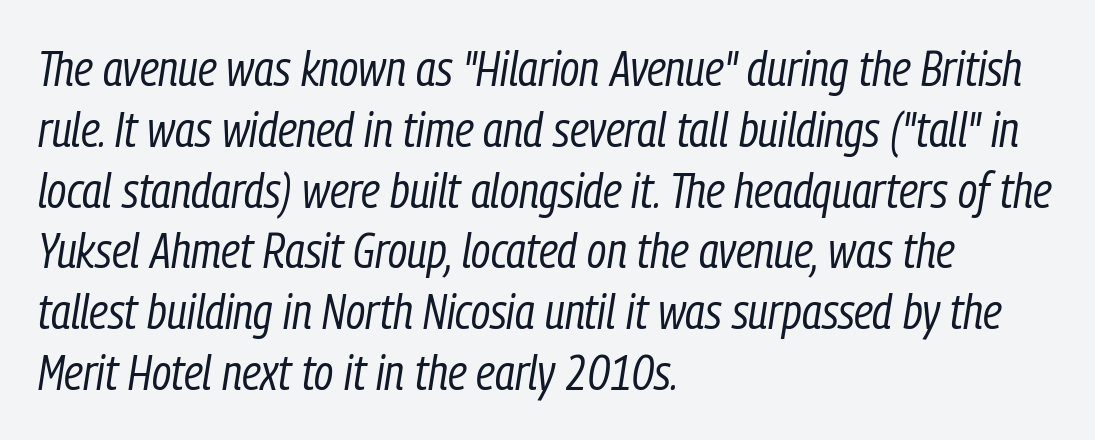
{"italic": "yes", "lean": "right", "slant_degrees": 9, "bold": "no", "weight": "regular", "width": "condensed", "stroke_contrast": "low", "x_height": "medium", "monospaced": "no", "underline": "no", "align": "left", "line_spacing_ratio": 1.24, "letter_spacing": "normal", "letter_spacing_em": 0.0, "glyph_px": 49}
